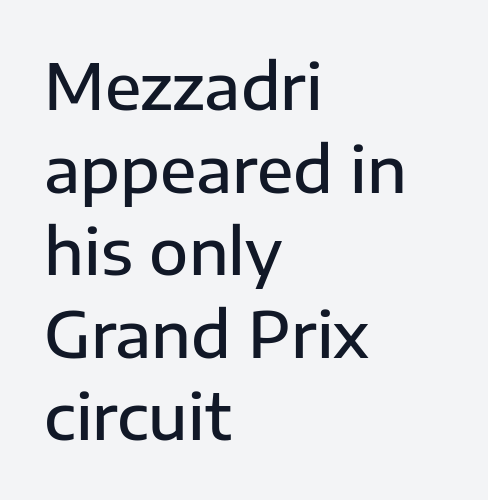
{"serif": "no", "italic": "no", "bold": "semi", "weight": "semibold", "width": "normal", "stroke_contrast": "low", "x_height": "medium", "monospaced": "no", "underline": "no", "align": "left", "line_spacing": "normal", "line_spacing_ratio": 1.29, "letter_spacing": "normal", "letter_spacing_em": 0.0, "glyph_px": 64}
